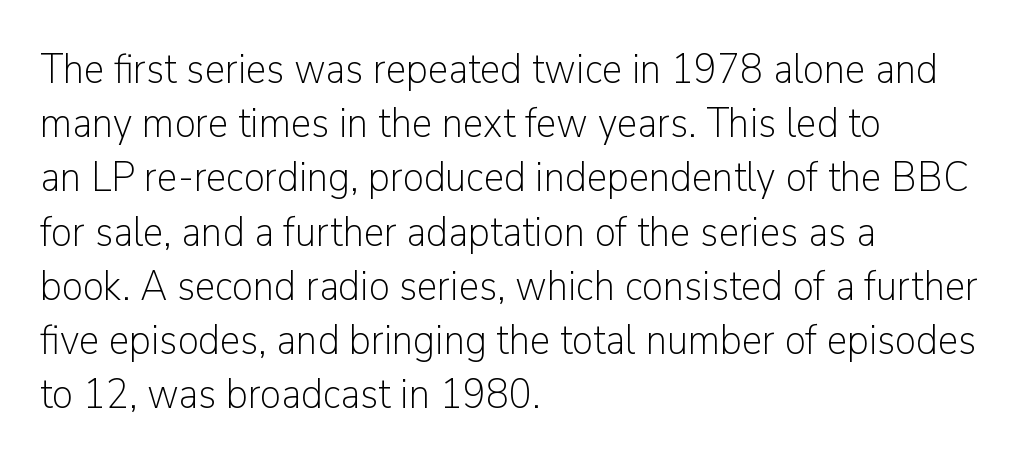
The image shows 42 px light sans-serif type, upright; set left-aligned, normal line spacing (1.29x), normal letter spacing, not underlined; low stroke contrast and a medium x-height.
